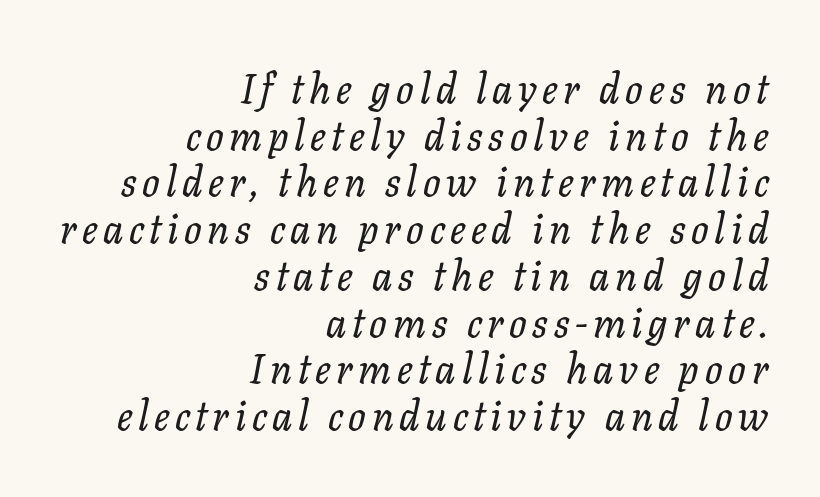
{"serif": "yes", "italic": "yes", "lean": "right", "slant_degrees": 11, "width": "normal", "stroke_contrast": "low", "x_height": "medium", "monospaced": "no", "underline": "no", "align": "right", "line_spacing": "tight", "line_spacing_ratio": 1.14, "glyph_px": 41}
